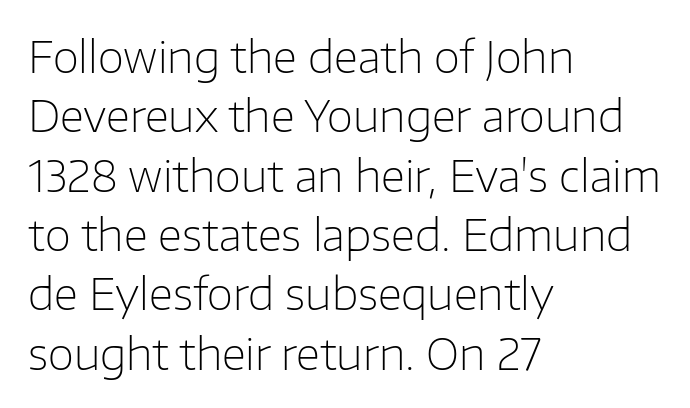
Compared with a centered layout, this one pins lines to the left instead. Baseline-to-baseline distance is the conventional proportion of letter height. Look at the tracking — it's just the regular setting, nothing added. Serifs: no, the terminals of the letterforms are clean.
